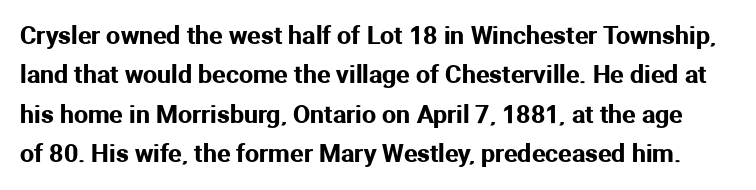
The image shows 25 px text type, upright; set normal line spacing (1.58x), normal letter spacing, not underlined.
